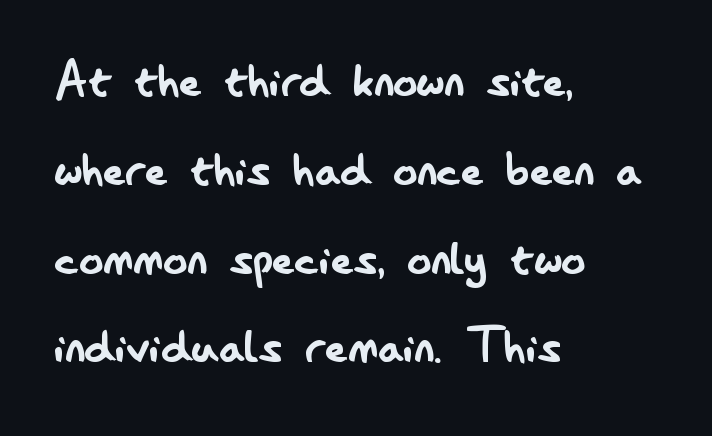
Q: Is the text bold? A: No.
Q: Is the text italic (slanted)? A: No, it is upright.
Q: Is the typeface a serif or a sans-serif typeface? A: Sans-serif.
Q: Is the text underlined? A: No.
Q: How is the paragraph aligned? A: Left-aligned.
Q: Is the spacing between letters normal or unusually wide? A: Normal.
Q: Is the spacing between lines tight, normal or loose? A: Normal.
Q: Width (condensed, normal, or wide)? A: Condensed.
Q: Stroke contrast? A: Low.
Q: x-height? A: Small.
Q: Monospaced? A: No.
